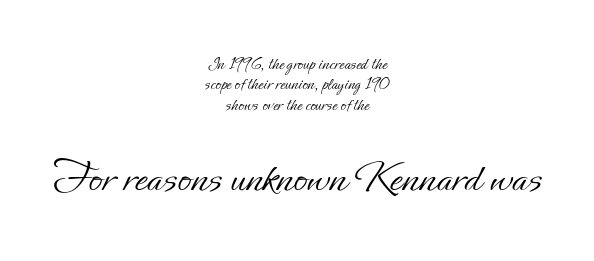
{"bold": "no", "weight": "light", "width": "normal", "stroke_contrast": "low", "x_height": "small", "monospaced": "no", "underline": "no", "align": "center", "line_spacing": "tight", "line_spacing_ratio": 1.13, "letter_spacing": "normal", "letter_spacing_em": 0.0, "larger_block": "second", "size_ratio": 2.5, "glyph_px": 45}
